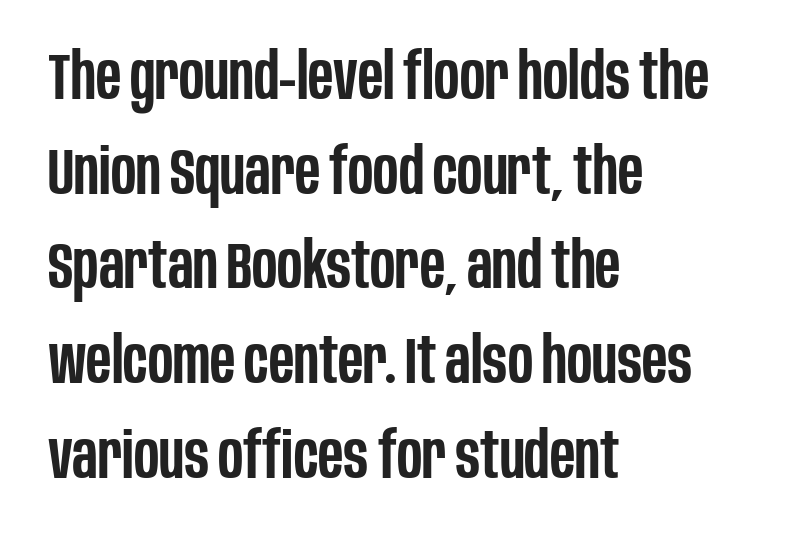
The string is rendered with underlining switched off. The typography opts for an upright posture over an oblique one. Proportional: the letters do not fall into vertical columns. Honestly, the row spacing looks completely unremarkable. Serifs: no, the terminals of the letterforms are clean.
